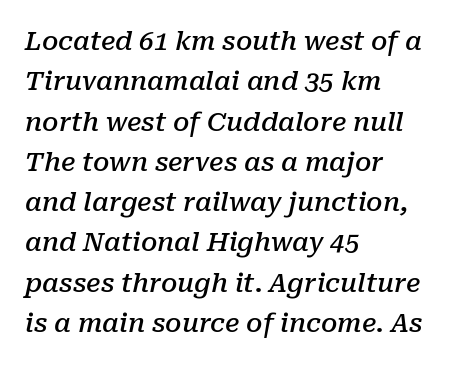
The letters are semibold — heavier than regular but short of a full bold. Is the block centered? No — it sits flush against the left margin. Quick note: underline off. These lines sit exactly where default settings would place them. An italicized treatment has been applied to the whole sample.
